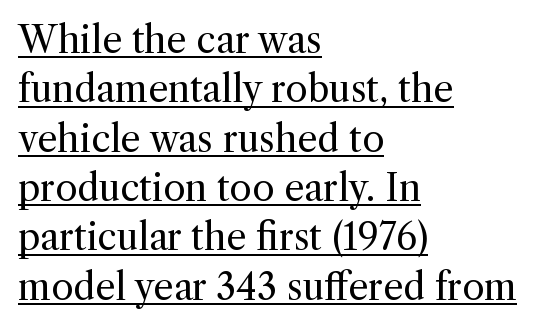
{"serif": "yes", "italic": "no", "bold": "no", "weight": "regular", "width": "normal", "x_height": "medium", "monospaced": "no", "underline": "yes", "align": "left", "line_spacing": "normal", "line_spacing_ratio": 1.37, "letter_spacing": "normal", "letter_spacing_em": 0.0, "glyph_px": 36}
